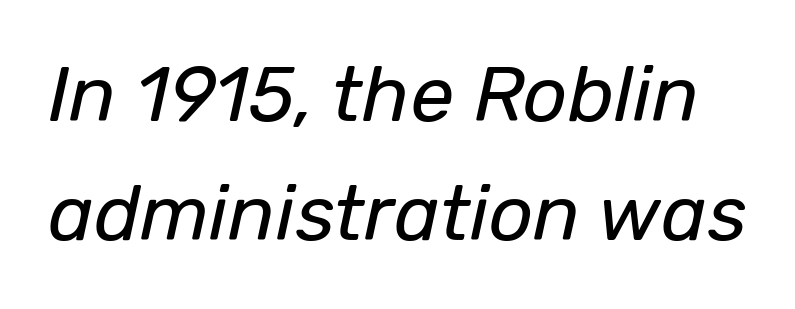
Q: Is the text bold? A: No.
Q: Is the text italic (slanted)? A: Yes, it leans right by about 12 degrees.
Q: Is the text underlined? A: No.
Q: Is the spacing between letters normal or unusually wide? A: Normal.
Q: Is the spacing between lines tight, normal or loose? A: Normal.
Q: Width (condensed, normal, or wide)? A: Normal.
Q: Stroke contrast? A: Low.
Q: x-height? A: Medium.
Q: Monospaced? A: No.
